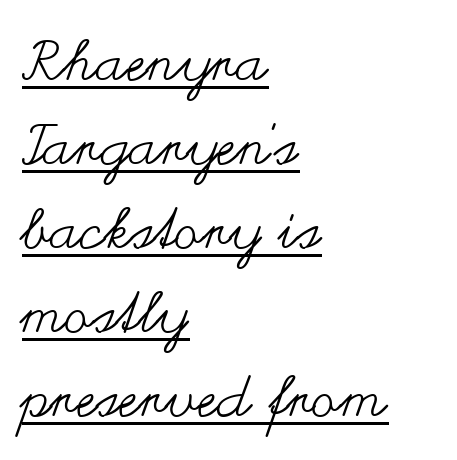
The letters advance in unequal steps, a hallmark of proportional type. Here the glyphs are tracked normally, forming tight word shapes. Alignment: flush left. Honestly, the underline is the first thing you notice here. Leading: standard.
